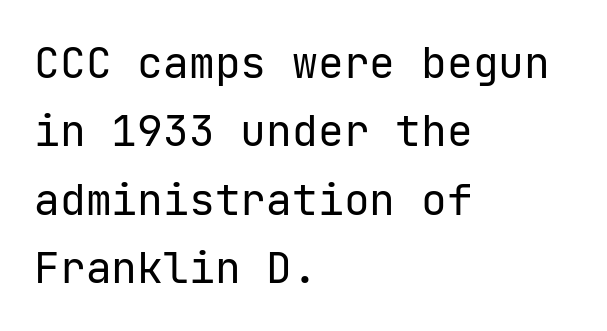
{"serif": "no", "italic": "no", "bold": "no", "weight": "regular", "width": "normal", "stroke_contrast": "low", "x_height": "medium", "underline": "no", "align": "left", "line_spacing": "normal", "line_spacing_ratio": 1.59, "letter_spacing": "normal", "letter_spacing_em": 0.0, "glyph_px": 43}
